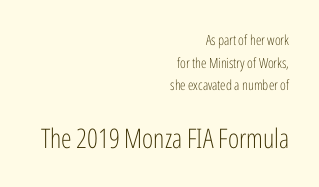
{"italic": "no", "bold": "no", "underline": "no", "align": "right", "line_spacing": "normal", "line_spacing_ratio": 1.61, "letter_spacing": "normal", "letter_spacing_em": 0.0, "larger_block": "second", "size_ratio": 1.93, "glyph_px": 27}
